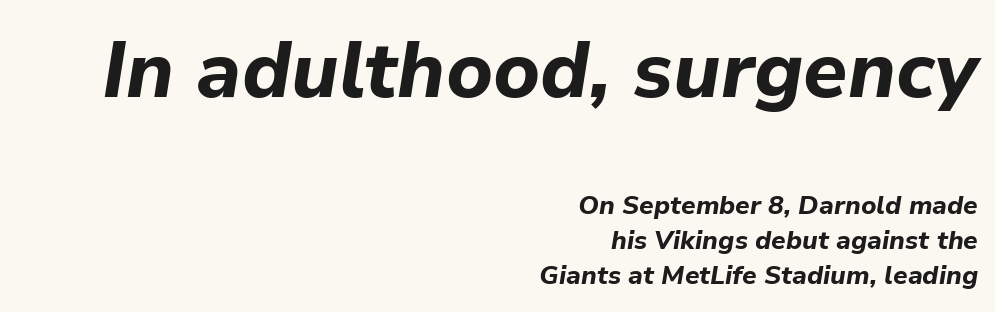
{"italic": "yes", "lean": "right", "slant_degrees": 9, "bold": "yes", "weight": "bold", "width": "normal", "stroke_contrast": "low", "x_height": "medium", "monospaced": "no", "underline": "no", "align": "right", "line_spacing": "normal", "line_spacing_ratio": 1.35, "letter_spacing": "normal", "letter_spacing_em": 0.0, "larger_block": "first", "size_ratio": 3.04, "glyph_px": 79}
